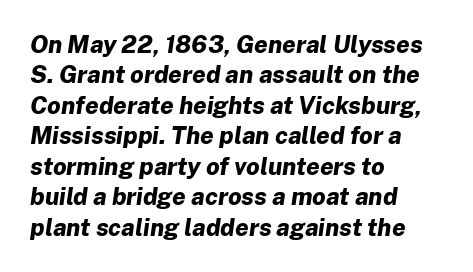
Horizontally, the lines are justified to the leading edge only. In terms of weight, the rendering is a true, heavy bold. These lines keep a tight, regular rhythm from letter to letter. Nobody drew a line under any word here.
